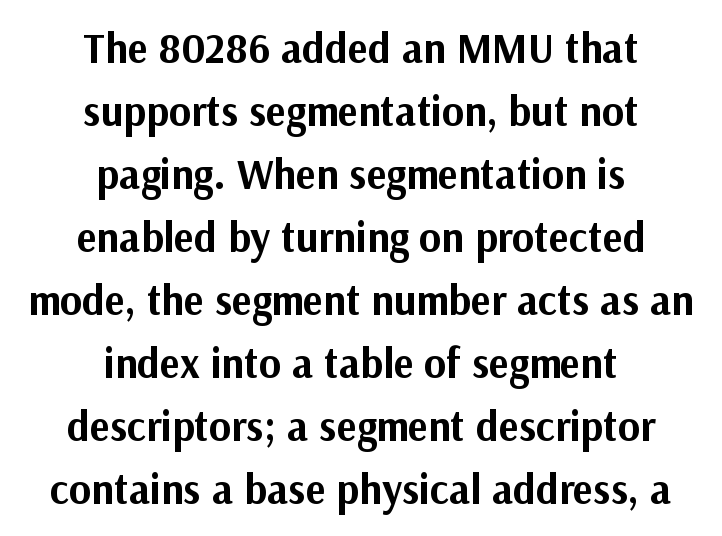
The image shows 42 px bold sans-serif type, upright; set centered, normal line spacing (1.5x), normal letter spacing, not underlined; medium stroke contrast and a medium x-height.
